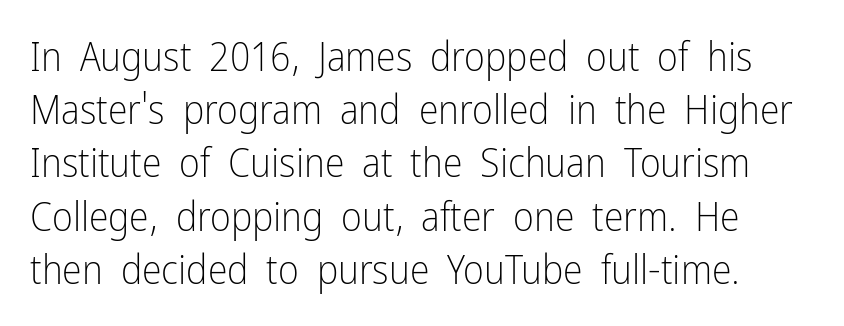
Q: Is the text bold? A: No.
Q: Is the text italic (slanted)? A: No, it is upright.
Q: Is the typeface a serif or a sans-serif typeface? A: Sans-serif.
Q: Is the text underlined? A: No.
Q: Is the spacing between letters normal or unusually wide? A: Normal.
Q: Is the spacing between lines tight, normal or loose? A: Normal.
Q: Width (condensed, normal, or wide)? A: Condensed.
Q: Stroke contrast? A: Low.
Q: x-height? A: Medium.
Q: Monospaced? A: No.
